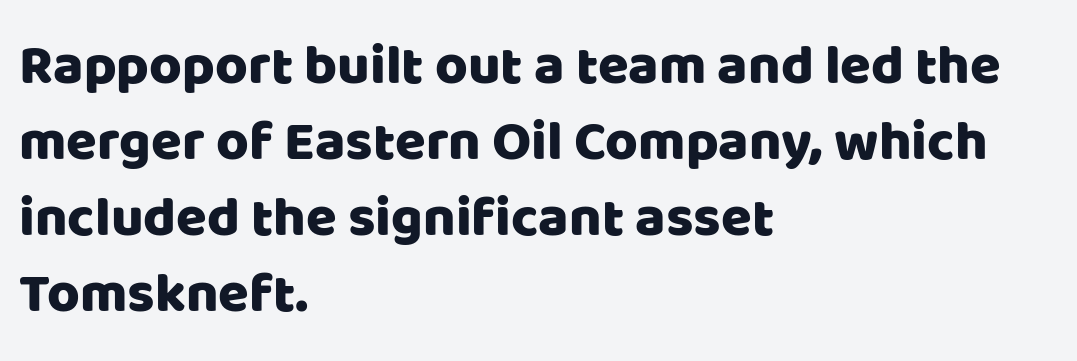
Q: Is the text italic (slanted)? A: No, it is upright.
Q: Is the typeface a serif or a sans-serif typeface? A: Sans-serif.
Q: Is the text underlined? A: No.
Q: How is the paragraph aligned? A: Left-aligned.
Q: Is the spacing between letters normal or unusually wide? A: Normal.
Q: Is the spacing between lines tight, normal or loose? A: Normal.
Q: Width (condensed, normal, or wide)? A: Normal.
Q: Stroke contrast? A: Low.
Q: x-height? A: Large.
Q: Monospaced? A: No.
